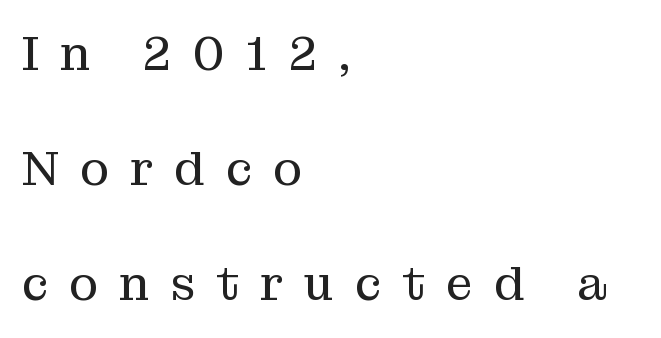
Q: Is the text bold? A: No.
Q: Is the text italic (slanted)? A: No, it is upright.
Q: Is the typeface a serif or a sans-serif typeface? A: Serif.
Q: Is the text underlined? A: No.
Q: How is the paragraph aligned? A: Left-aligned.
Q: Is the spacing between letters normal or unusually wide? A: Unusually wide.
Q: Is the spacing between lines tight, normal or loose? A: Loose.
Q: Width (condensed, normal, or wide)? A: Normal.
Q: Stroke contrast? A: Medium.
Q: x-height? A: Medium.
Q: Monospaced? A: No.
